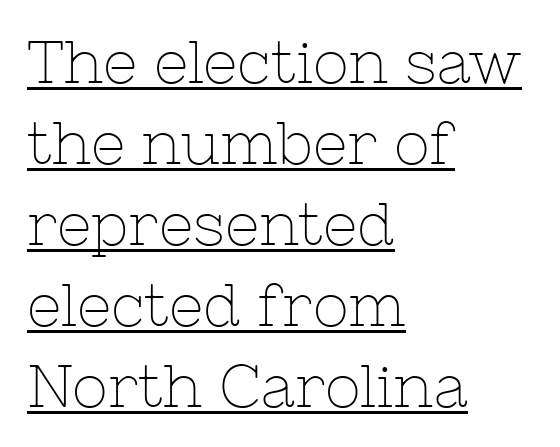
Vertical strokes here are truly vertical. Is the letter spacing exaggerated? No — it looks like the ordinary default. Does the type have serifs? Yes, each stem ends in a small foot. Varying glyph widths throughout — classic text-font behaviour.
